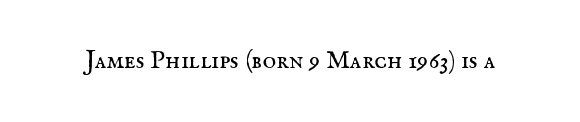
{"italic": "no", "bold": "no", "underline": "no", "letter_spacing": "normal", "letter_spacing_em": 0.0, "glyph_px": 26}
